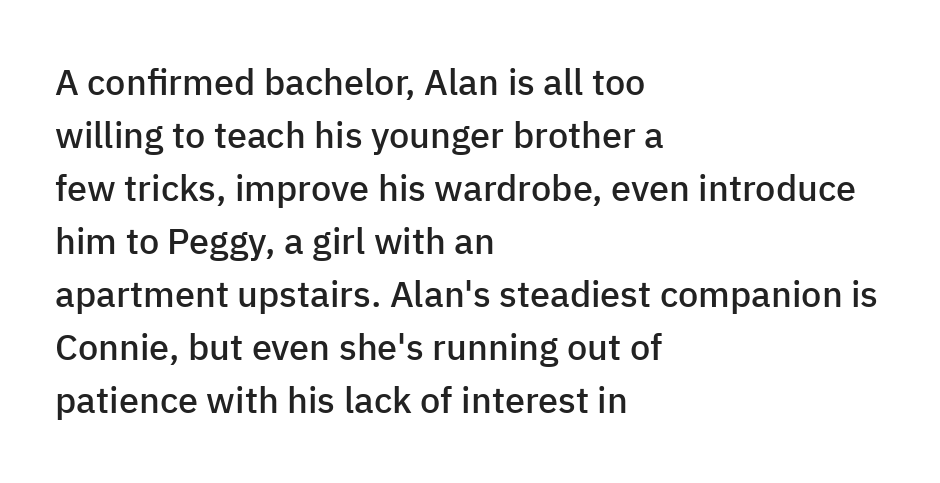
{"serif": "no", "italic": "no", "bold": "semi", "weight": "semibold", "width": "normal", "stroke_contrast": "low", "x_height": "medium", "monospaced": "no", "underline": "no", "align": "left", "line_spacing": "normal", "line_spacing_ratio": 1.47, "letter_spacing": "normal", "letter_spacing_em": 0.0, "glyph_px": 36}
